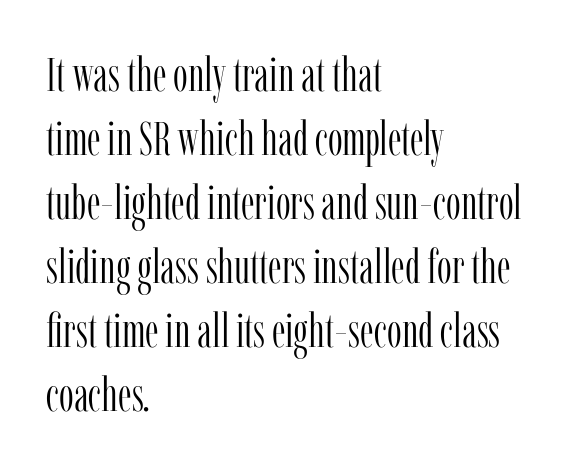
These lines keep a tight, regular rhythm from letter to letter. These lines were composed using upright roman letters. The rows are spaced the way most documents space them. Note the varied advance widths — an 'i' is clearly narrower than an 'm'.
